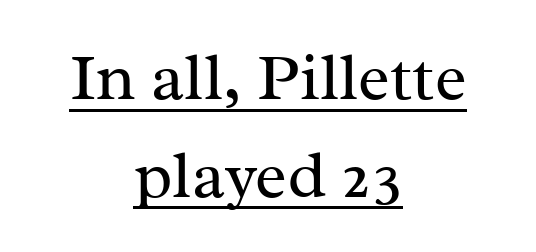
Q: Is the text bold? A: No.
Q: Is the text italic (slanted)? A: No, it is upright.
Q: Is the typeface a serif or a sans-serif typeface? A: Serif.
Q: Is the text underlined? A: Yes.
Q: How is the paragraph aligned? A: Centered.
Q: Is the spacing between letters normal or unusually wide? A: Normal.
Q: Is the spacing between lines tight, normal or loose? A: Normal.
Q: Width (condensed, normal, or wide)? A: Normal.
Q: Stroke contrast? A: Medium.
Q: x-height? A: Medium.
Q: Monospaced? A: No.
